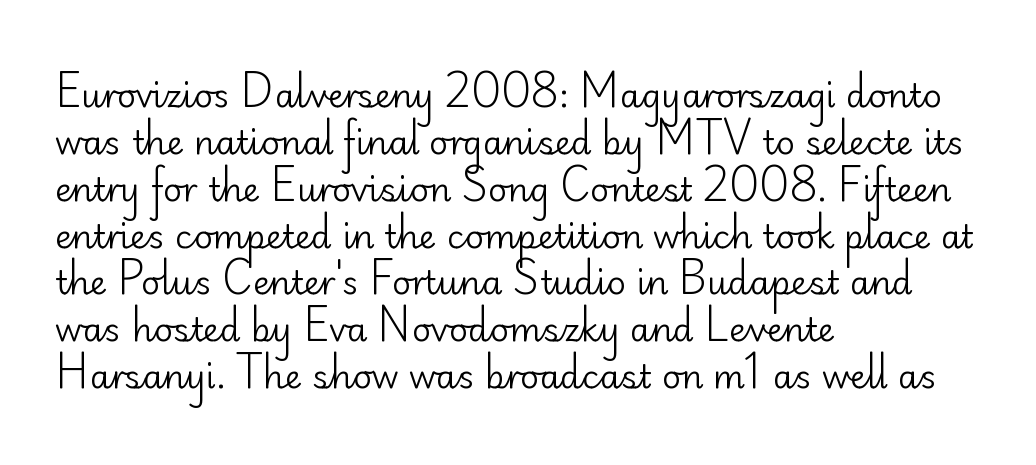
{"serif": "no", "italic": "no", "bold": "no", "weight": "regular", "width": "normal", "stroke_contrast": "low", "x_height": "small", "monospaced": "no", "underline": "no", "align": "left", "line_spacing": "normal", "line_spacing_ratio": 1.42, "letter_spacing": "normal", "letter_spacing_em": 0.0, "glyph_px": 33}
